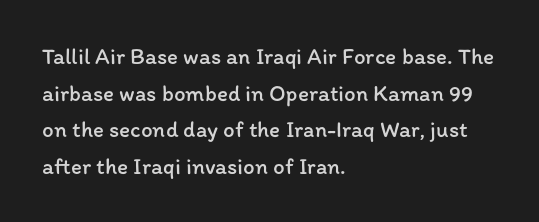
{"italic": "no", "bold": "no", "underline": "no", "align": "left", "line_spacing": "normal", "line_spacing_ratio": 1.59, "letter_spacing": "normal", "letter_spacing_em": 0.0, "glyph_px": 23}
